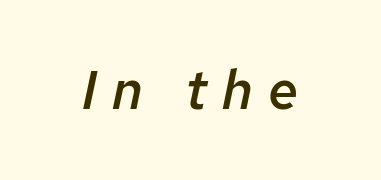
Is the type slanted? Yes — the strokes lean at a clear angle. The gap between lines stays unmarked. Compared with typical body copy, the letter spacing here is much looser. Here the designer chose a conventional face with non-uniform glyph widths. The font is running at a semibold setting, under full bold.
